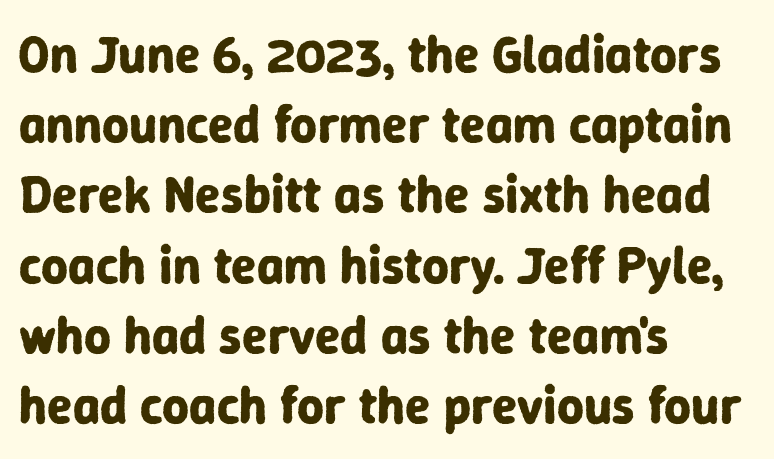
The image shows 52 px bold sans-serif type, upright; set left-aligned, normal line spacing (1.35x), normal letter spacing, not underlined; low stroke contrast and a medium x-height.
